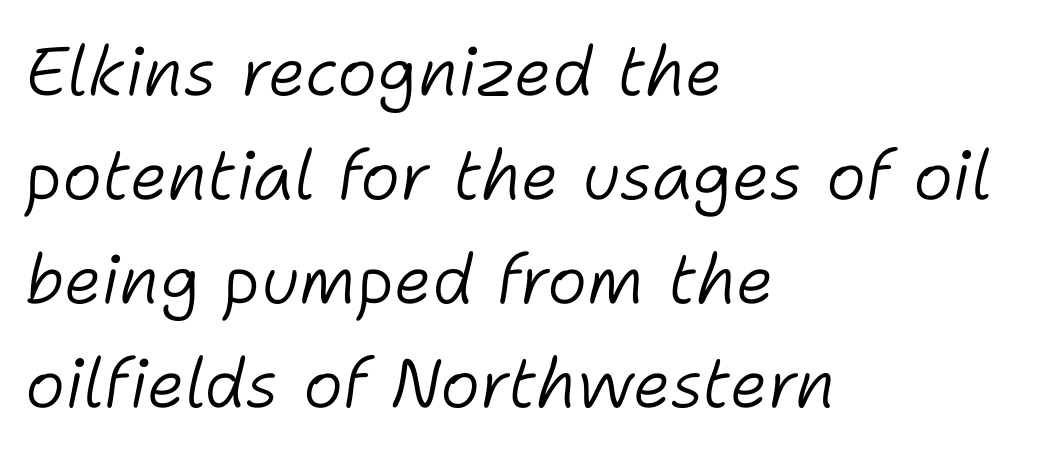
The image shows 68 px light type, italic (leaning right); set left-aligned, normal line spacing (1.53x), normal letter spacing, not underlined; low stroke contrast and a medium x-height.
